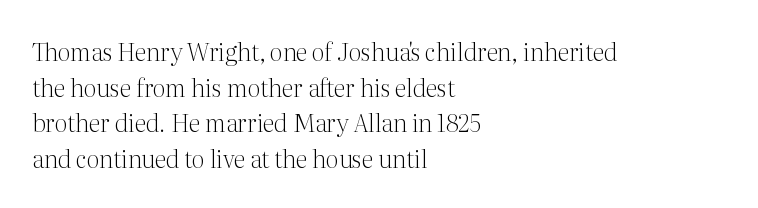
No italicization has been applied; the sample stays upright. Each line starts at the same left margin while the right side varies. Weight: regular or lighter. Compared with typical paragraphs, the rows here are spaced about the same. No extra tracking has been applied to these lines. Any mark beneath the type? The region is blank.
